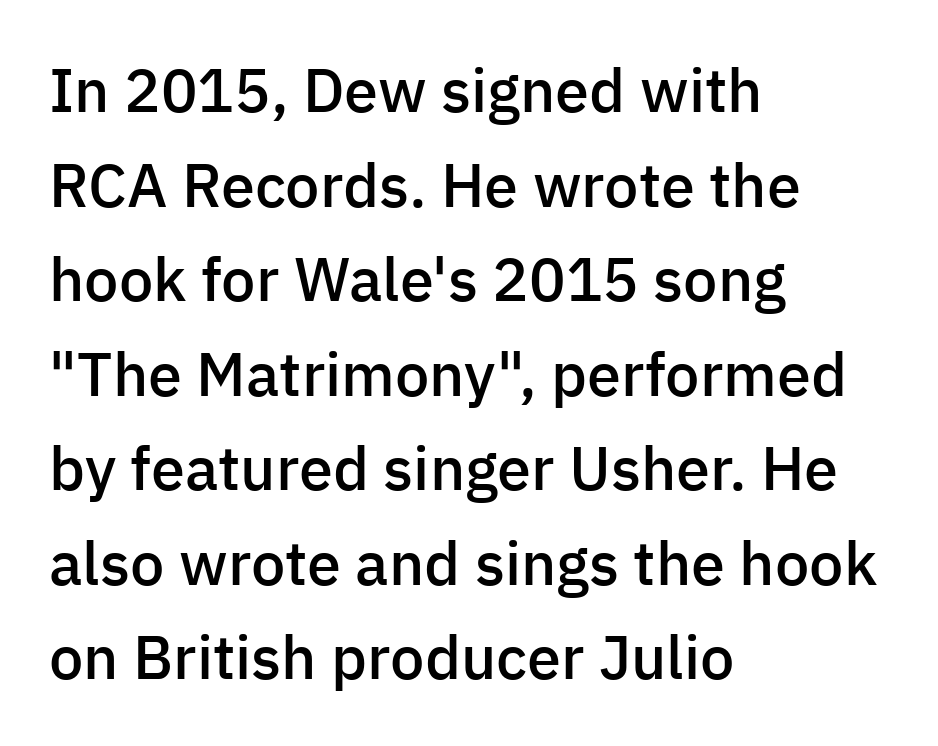
Q: Is the text bold? A: Semi-bold.
Q: Is the text italic (slanted)? A: No, it is upright.
Q: Is the typeface a serif or a sans-serif typeface? A: Sans-serif.
Q: Is the text underlined? A: No.
Q: How is the paragraph aligned? A: Left-aligned.
Q: Is the spacing between letters normal or unusually wide? A: Normal.
Q: Is the spacing between lines tight, normal or loose? A: Normal.
Q: Width (condensed, normal, or wide)? A: Normal.
Q: Stroke contrast? A: Low.
Q: x-height? A: Medium.
Q: Monospaced? A: No.
